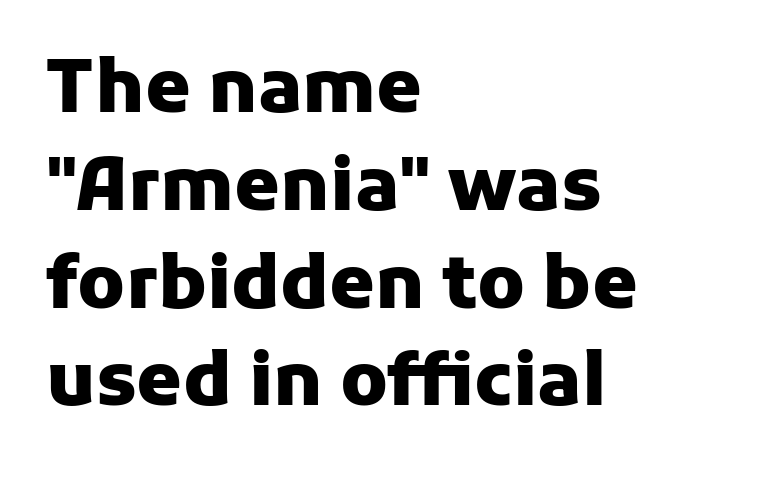
Thick stems and heavy bowls — unmistakably bold. The letters sit at their default tracking, neither squeezed nor spread. This rendering features lettering with no underline. Are there feet on the stems? There aren't — it's a sans.
